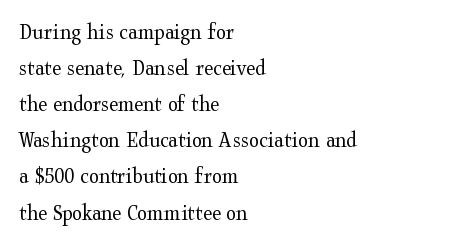
Nothing unusual about the tracking: characters are spaced as the font intends. The typesetter chose a ragged-right arrangement here. Vertical strokes here are truly vertical. In terms of leading, this rendering sits right in the middle.
